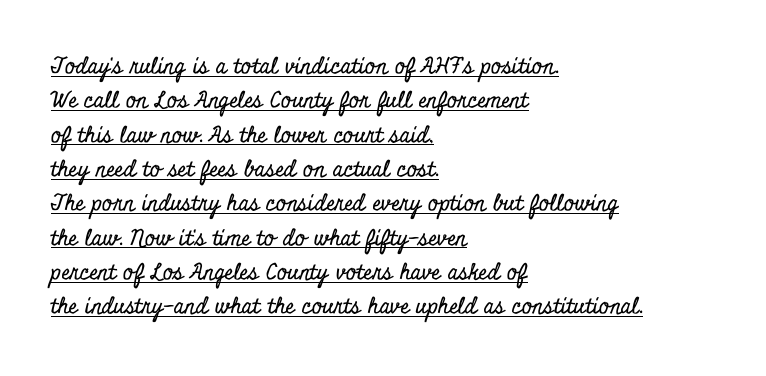
The image shows 22 px text type; set left-aligned, normal line spacing (1.56x), normal letter spacing, underlined.
